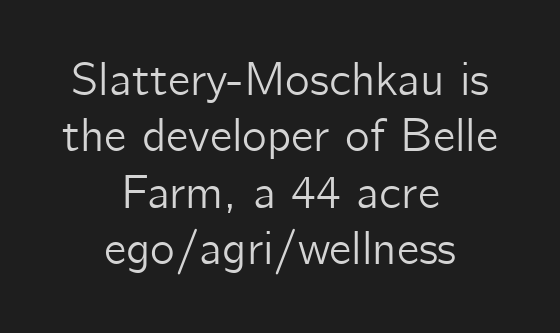
The tracking reads as untouched default to a designer's eye. Are there feet on the stems? There aren't — it's a sans. Here the designer chose a conventional face with non-uniform glyph widths. The zone under the glyphs is completely vacant. Casual observation: everything's sitting right in the middle. Posture: vertical.
